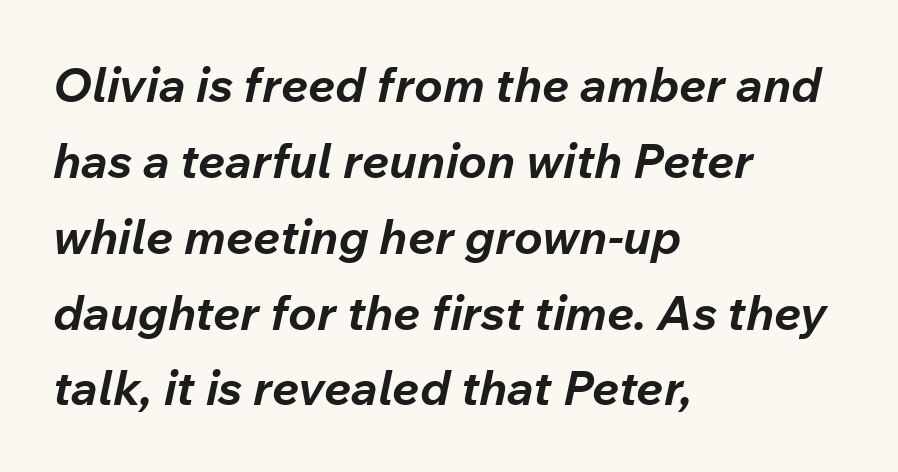
A typesetter would call this proportional, since set widths differ per character. Look at the tracking — it's just the regular setting, nothing added. A clean baseline with only descenders dipping below it. Bold? Absolutely — the strokes are thick and heavy. The rendering anchors every line to the left-hand side. In terms of leading, this rendering sits right in the middle.
